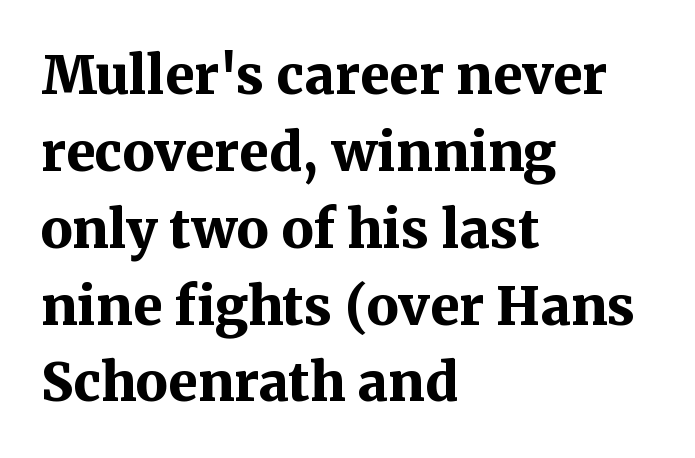
{"serif": "yes", "italic": "no", "bold": "yes", "weight": "bold", "width": "normal", "stroke_contrast": "medium", "x_height": "medium", "monospaced": "no", "underline": "no", "align": "left", "line_spacing": "normal", "line_spacing_ratio": 1.45, "letter_spacing": "normal", "letter_spacing_em": 0.0, "glyph_px": 53}
